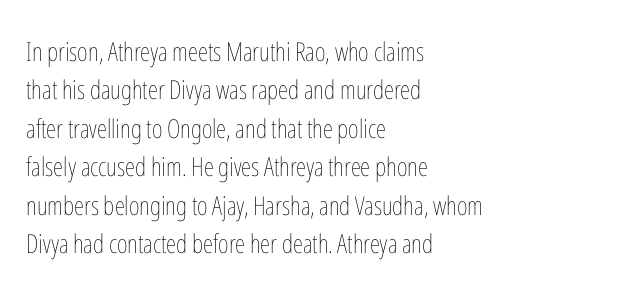
Q: Is the text bold? A: No.
Q: Is the text italic (slanted)? A: No, it is upright.
Q: Is the text underlined? A: No.
Q: How is the paragraph aligned? A: Left-aligned.
Q: Is the spacing between letters normal or unusually wide? A: Normal.
Q: Is the spacing between lines tight, normal or loose? A: Normal.
